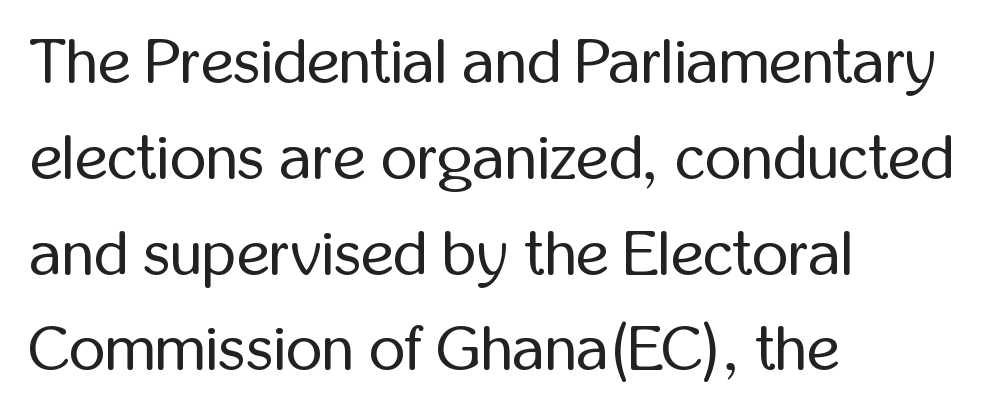
{"serif": "no", "italic": "no", "bold": "no", "weight": "regular", "width": "condensed", "stroke_contrast": "low", "x_height": "medium", "monospaced": "no", "underline": "no", "align": "left", "line_spacing": "normal", "line_spacing_ratio": 1.52, "letter_spacing": "normal", "letter_spacing_em": 0.0, "glyph_px": 63}
